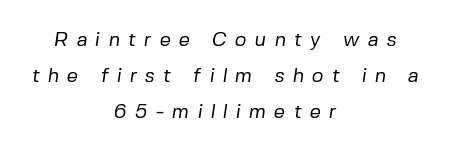
{"bold": "no", "underline": "no", "align": "center", "line_spacing_ratio": 1.79, "letter_spacing": "wide", "letter_spacing_em": 0.4, "glyph_px": 20}
